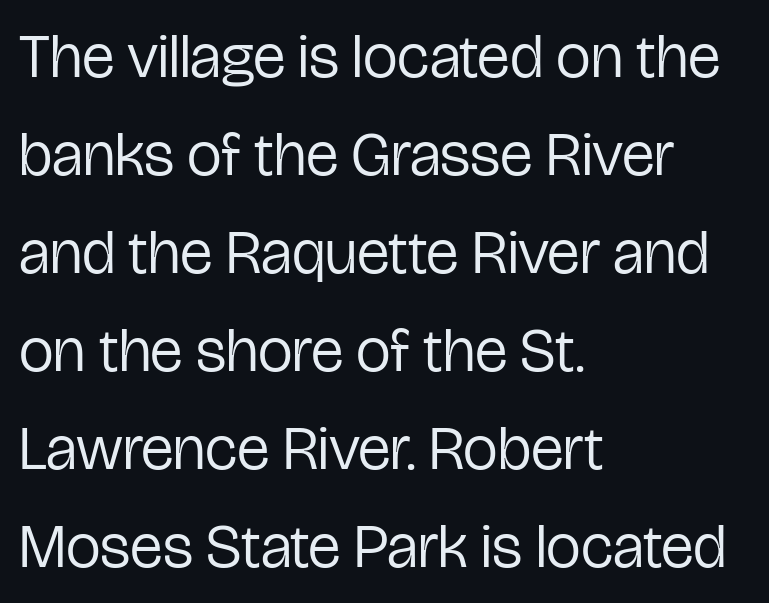
Q: Is the text bold? A: No.
Q: Is the text italic (slanted)? A: No, it is upright.
Q: Is the typeface a serif or a sans-serif typeface? A: Sans-serif.
Q: Is the text underlined? A: No.
Q: How is the paragraph aligned? A: Left-aligned.
Q: Is the spacing between letters normal or unusually wide? A: Normal.
Q: Is the spacing between lines tight, normal or loose? A: Normal.
Q: Width (condensed, normal, or wide)? A: Condensed.
Q: Stroke contrast? A: Low.
Q: x-height? A: Medium.
Q: Monospaced? A: No.
